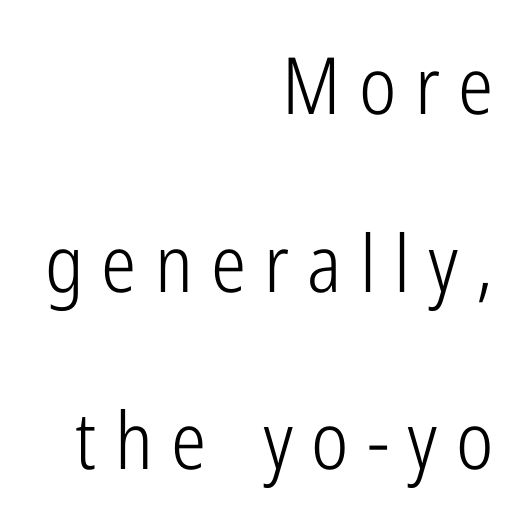
{"serif": "no", "italic": "no", "bold": "no", "weight": "light", "width": "condensed", "stroke_contrast": "low", "x_height": "medium", "monospaced": "no", "underline": "no", "align": "right", "line_spacing": "loose", "line_spacing_ratio": 2.25, "letter_spacing": "wide", "letter_spacing_em": 0.23, "glyph_px": 79}
